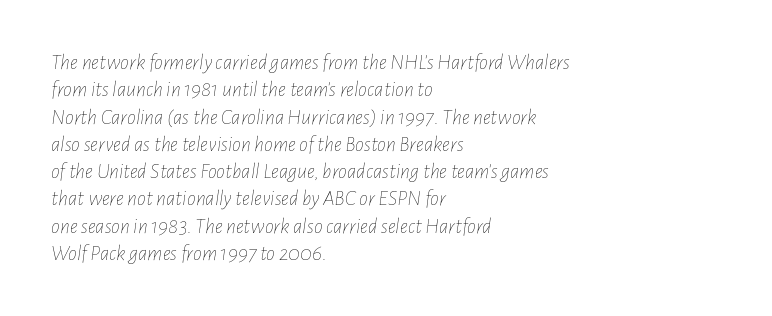
Q: Is the text bold? A: No.
Q: Is the text italic (slanted)? A: Yes, it leans right by about 7 degrees.
Q: Is the text underlined? A: No.
Q: How is the paragraph aligned? A: Left-aligned.
Q: Is the spacing between letters normal or unusually wide? A: Normal.
